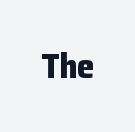
The image shows 35 px bold sans-serif type, upright; set normal letter spacing, not underlined; low stroke contrast and a medium x-height.
